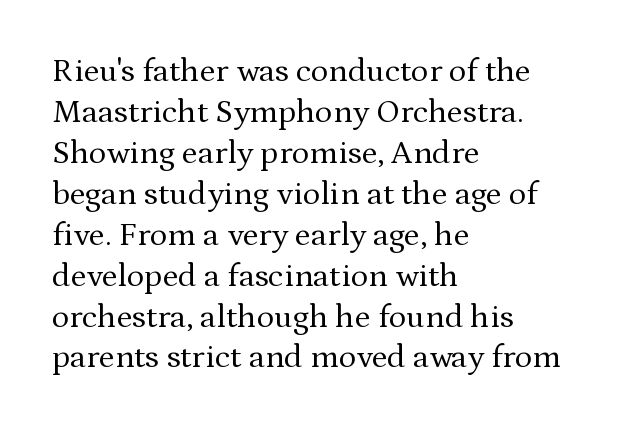
{"serif": "yes", "italic": "no", "bold": "no", "weight": "regular", "width": "normal", "stroke_contrast": "medium", "x_height": "medium", "monospaced": "no", "underline": "no", "align": "left", "line_spacing_ratio": 1.24, "letter_spacing": "normal", "letter_spacing_em": 0.0, "glyph_px": 33}
